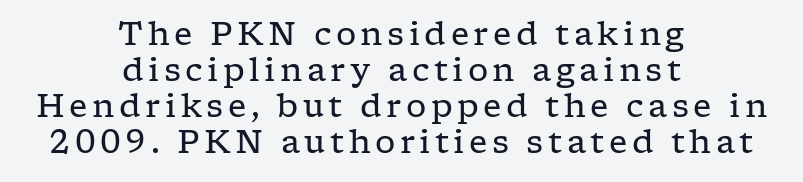
Q: Is the text bold? A: No.
Q: Is the text italic (slanted)? A: No, it is upright.
Q: Is the typeface a serif or a sans-serif typeface? A: Serif.
Q: Is the text underlined? A: No.
Q: How is the paragraph aligned? A: Centered.
Q: Is the spacing between lines tight, normal or loose? A: Tight.
Q: Width (condensed, normal, or wide)? A: Wide.
Q: Stroke contrast? A: Low.
Q: x-height? A: Medium.
Q: Monospaced? A: No.
